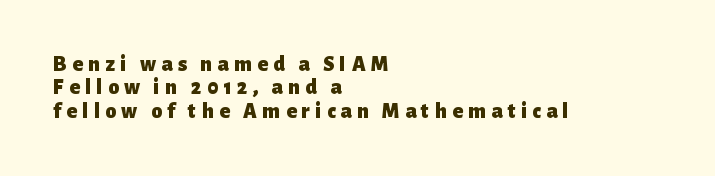
Does extra space separate the letters? Yes, quite a lot of it. The space beneath each line is pristine and unruled. The paragraph has a hard left edge and a soft right edge. The type sits square on the baseline with zero lean. Leading: reduced. In terms of weight, the rendering is a true, heavy bold.
